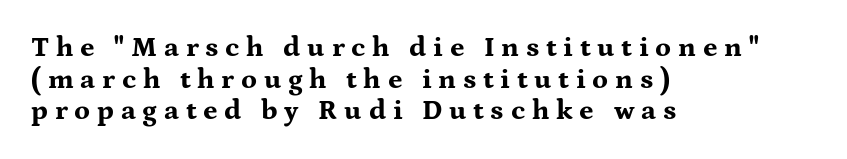
The image shows 28 px bold, wide serif type, upright; set left-aligned, tight line spacing (1.13x), unusually wide letter spacing (+0.24 em), not underlined; medium stroke contrast and a medium x-height.
